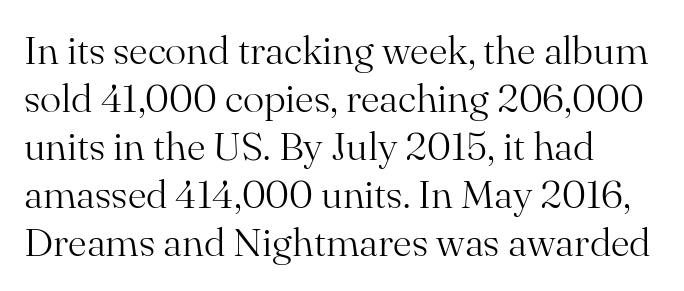
Q: Is the text bold? A: No.
Q: Is the text italic (slanted)? A: No, it is upright.
Q: Is the typeface a serif or a sans-serif typeface? A: Serif.
Q: Is the text underlined? A: No.
Q: How is the paragraph aligned? A: Left-aligned.
Q: Is the spacing between letters normal or unusually wide? A: Normal.
Q: Width (condensed, normal, or wide)? A: Normal.
Q: Stroke contrast? A: Medium.
Q: x-height? A: Small.
Q: Monospaced? A: No.
